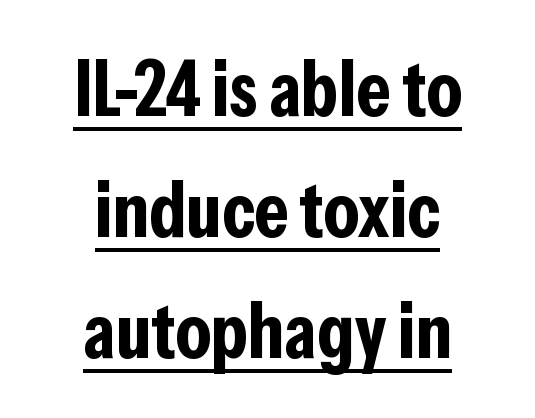
The image shows 78 px bold, condensed sans-serif type, upright; set centered, normal line spacing (1.55x), normal letter spacing, underlined; low stroke contrast and a medium x-height.
